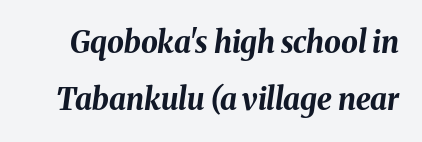
Q: Is the text bold? A: Yes.
Q: Is the text italic (slanted)? A: Yes, it leans right by about 8 degrees.
Q: Is the text underlined? A: No.
Q: Is the spacing between letters normal or unusually wide? A: Normal.
Q: Width (condensed, normal, or wide)? A: Normal.
Q: Stroke contrast? A: Medium.
Q: x-height? A: Medium.
Q: Monospaced? A: No.
